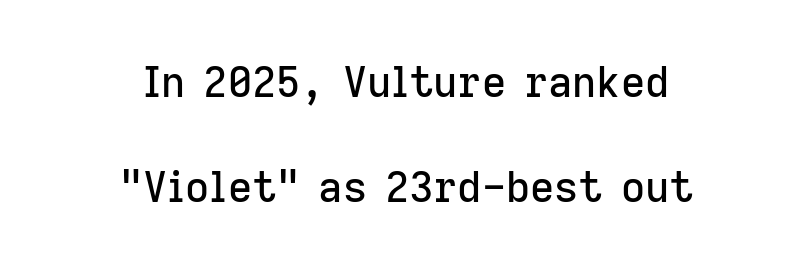
Characters follow at the spacing the type designer built in. Character widths vary here, with narrow letters taking less room than wide ones. These lines are centered, leaving both edges ragged. Tall strokes in this sample are plumb rather than angled. Unlike a traditional serif, this face leaves its strokes unadorned.
